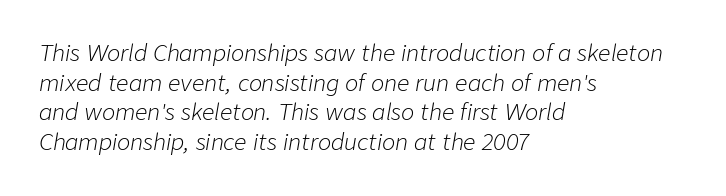
Inter-character spacing is left at the font's built-in metrics. The designer left line spacing at the default. Layout note: lines flush left. The font sits on the lighter half of the weight spectrum, regular included. Quick note: underline off.
